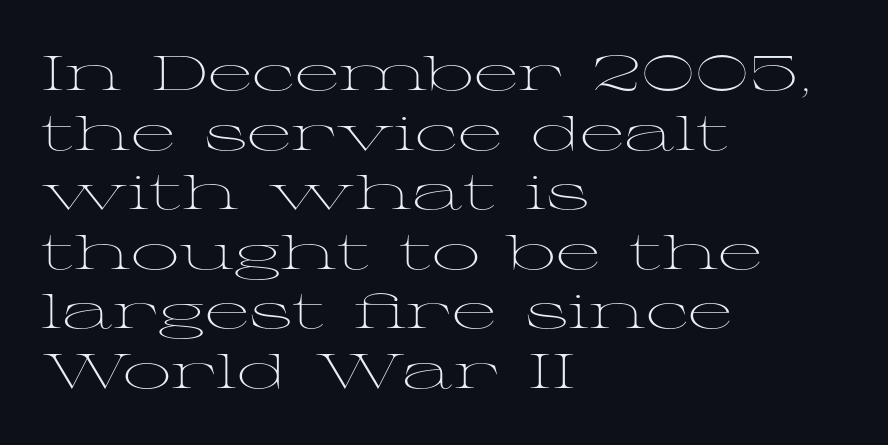
{"serif": "yes", "italic": "no", "bold": "no", "weight": "light", "width": "wide", "stroke_contrast": "medium", "x_height": "medium", "monospaced": "no", "underline": "no", "align": "left", "line_spacing_ratio": 1.24, "letter_spacing": "normal", "letter_spacing_em": 0.0, "glyph_px": 48}
